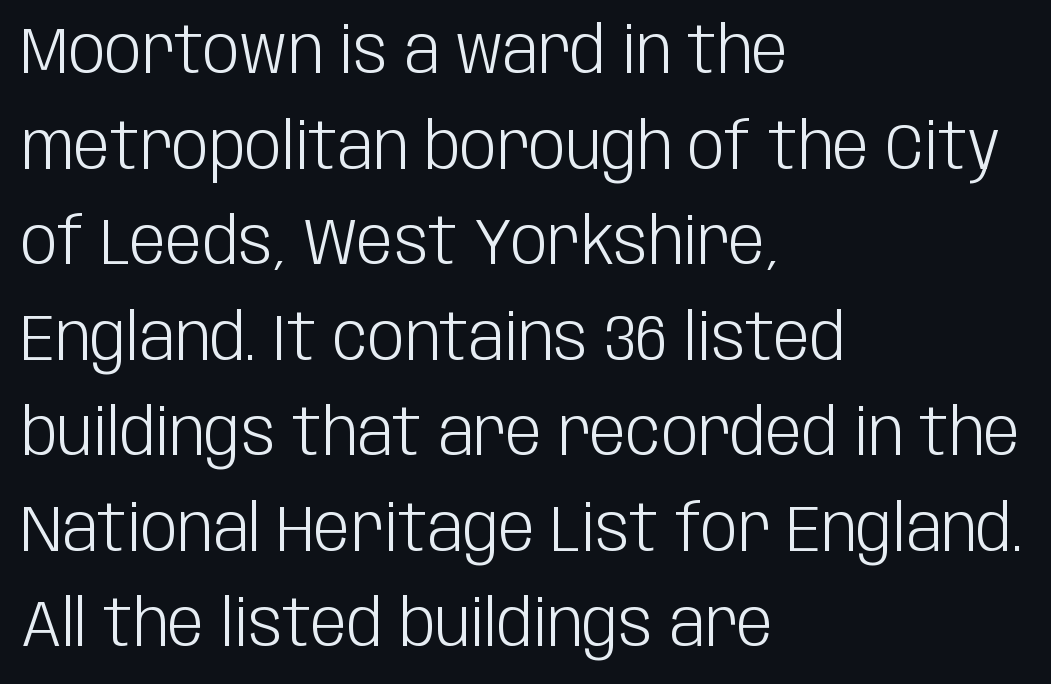
{"serif": "no", "italic": "no", "bold": "no", "weight": "light", "width": "condensed", "stroke_contrast": "low", "x_height": "large", "monospaced": "no", "underline": "no", "align": "left", "line_spacing": "normal", "line_spacing_ratio": 1.47, "letter_spacing": "normal", "letter_spacing_em": 0.0, "glyph_px": 65}
